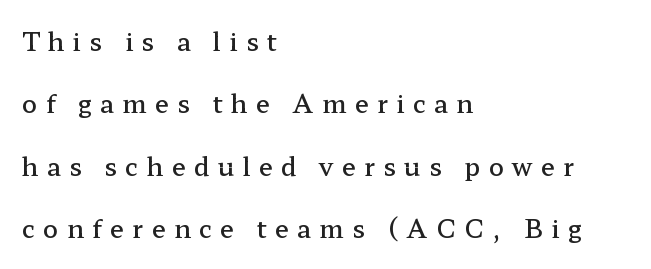
The designer dialed line spacing up above the default. This is roman type, the default non-slanted kind. Short and long lines alike share a common starting point at left. As a designer I'd log this as weight 600, semibold.
